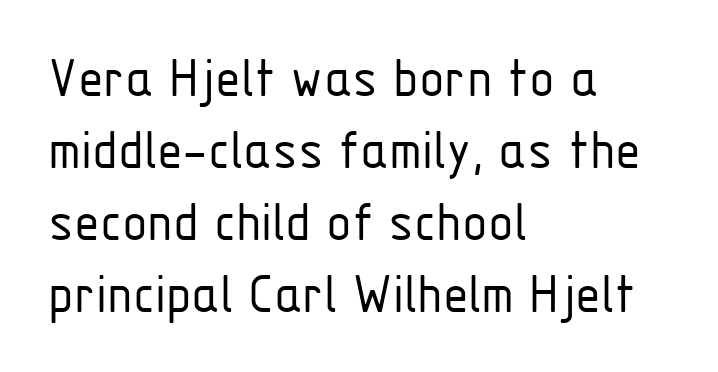
{"serif": "no", "italic": "no", "bold": "no", "weight": "light", "width": "condensed", "stroke_contrast": "low", "x_height": "medium", "monospaced": "no", "underline": "no", "align": "left", "line_spacing_ratio": 1.22, "letter_spacing": "normal", "letter_spacing_em": 0.0, "glyph_px": 59}
